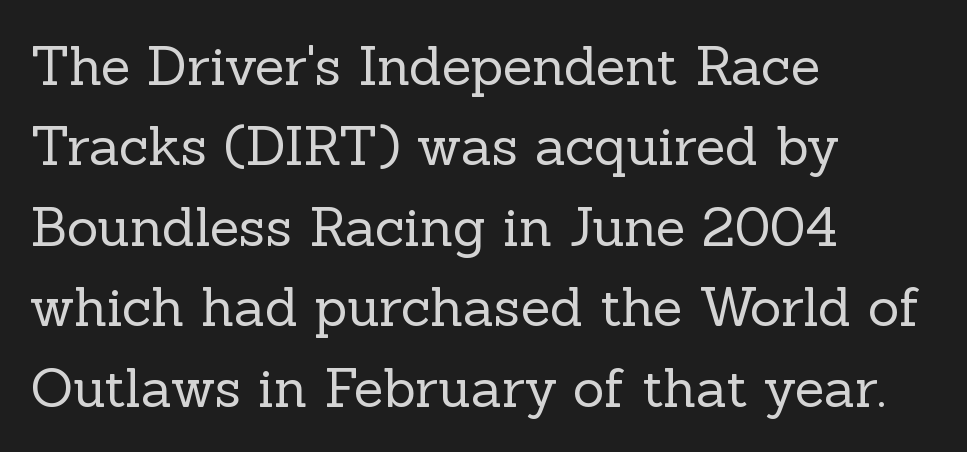
Q: Is the text bold? A: No.
Q: Is the text italic (slanted)? A: No, it is upright.
Q: Is the typeface a serif or a sans-serif typeface? A: Serif.
Q: Is the text underlined? A: No.
Q: How is the paragraph aligned? A: Left-aligned.
Q: Is the spacing between letters normal or unusually wide? A: Normal.
Q: Is the spacing between lines tight, normal or loose? A: Normal.
Q: Width (condensed, normal, or wide)? A: Normal.
Q: x-height? A: Medium.
Q: Monospaced? A: No.
